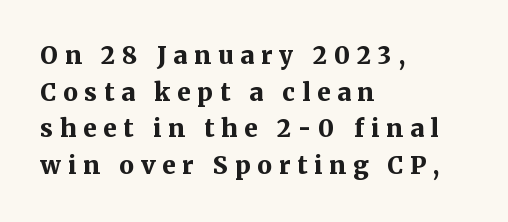
{"italic": "no", "bold": "yes", "underline": "no", "align": "left", "line_spacing": "normal", "line_spacing_ratio": 1.53, "letter_spacing": "wide", "letter_spacing_em": 0.29, "glyph_px": 24}
